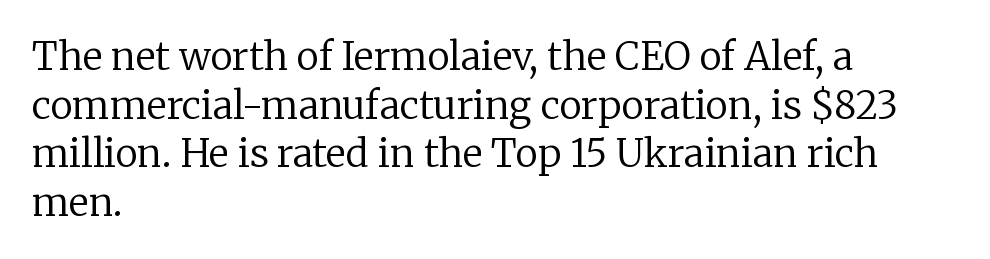
The letters sit at their default tracking, neither squeezed nor spread. Every stem runs plumb, perpendicular to the baseline. Horizontal bands of white between lines are of average thickness. Typeset ragged right — the left edge is the straight one. The face used here is proportionally spaced, like ordinary book or web type.
